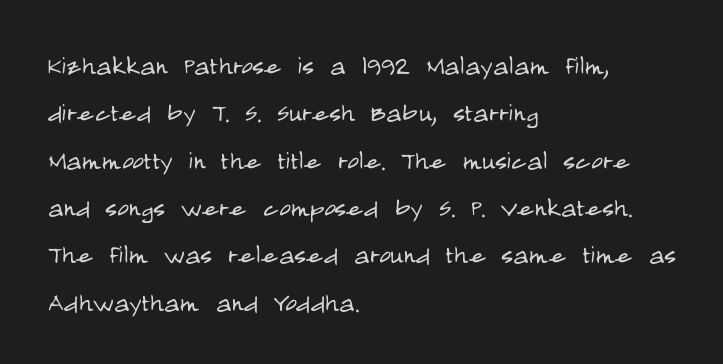
The horizontal fit of the characters is conventional and even. Every character sits straight up, as roman type does. Font category for this specimen: sans-serif. No letter is thick-stroked: the sample isn't bold.
